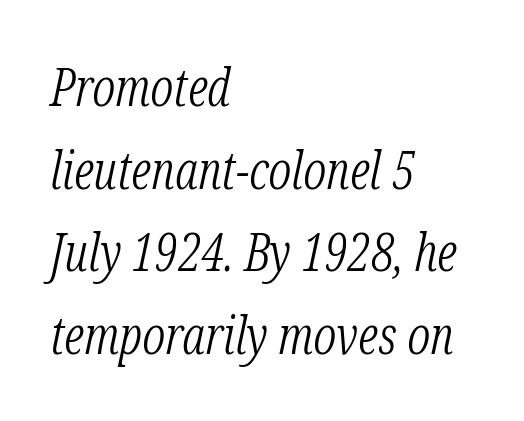
{"serif": "yes", "italic": "yes", "lean": "right", "slant_degrees": 12, "bold": "no", "weight": "light", "width": "condensed", "stroke_contrast": "low", "x_height": "medium", "monospaced": "no", "underline": "no", "align": "left", "line_spacing": "normal", "line_spacing_ratio": 1.59, "letter_spacing": "normal", "letter_spacing_em": 0.0, "glyph_px": 52}
